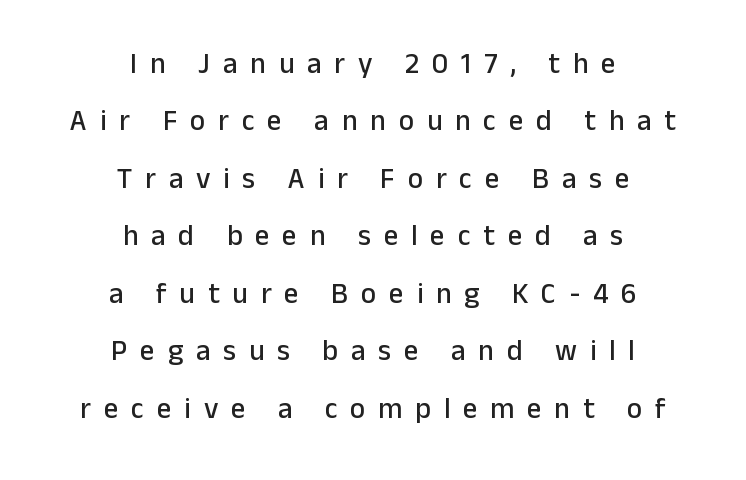
Letters rest on an invisible, unmarked baseline. Upright lettering throughout. The vertical gap from one line to the next is large. The letters are spread apart with noticeably loose tracking. Classification — sans serif.
